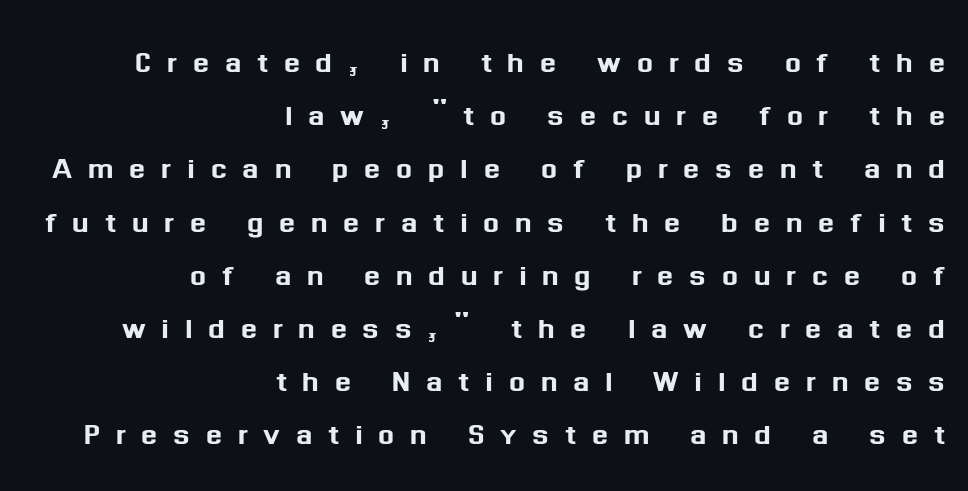
{"serif": "no", "italic": "no", "width": "normal", "stroke_contrast": "medium", "x_height": "medium", "monospaced": "no", "underline": "no", "align": "right", "line_spacing": "normal", "line_spacing_ratio": 1.4, "letter_spacing": "wide", "letter_spacing_em": 0.41, "glyph_px": 38}
